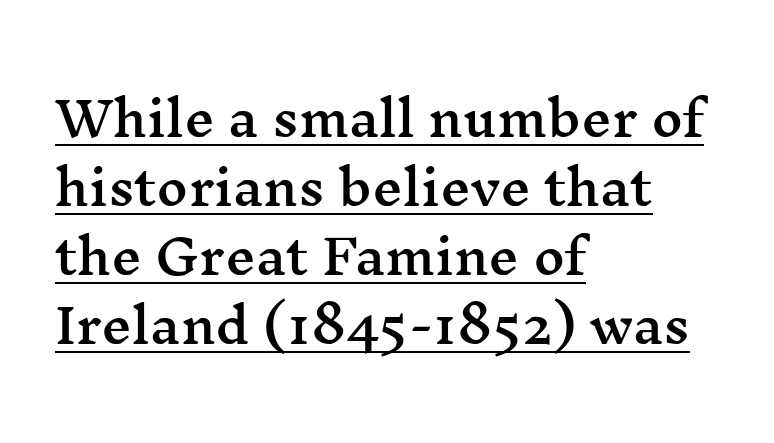
{"serif": "yes", "italic": "no", "width": "wide", "stroke_contrast": "medium", "x_height": "medium", "monospaced": "no", "underline": "yes", "align": "left", "line_spacing": "normal", "line_spacing_ratio": 1.44, "letter_spacing": "normal", "letter_spacing_em": 0.0, "glyph_px": 48}
